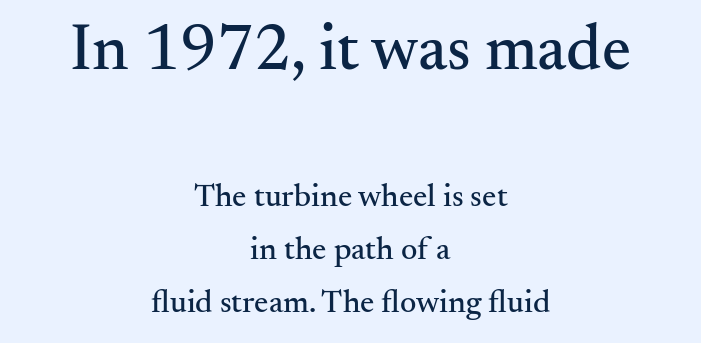
Q: Is the text italic (slanted)? A: No, it is upright.
Q: Is the typeface a serif or a sans-serif typeface? A: Serif.
Q: Is the text underlined? A: No.
Q: How is the paragraph aligned? A: Centered.
Q: Is the spacing between letters normal or unusually wide? A: Normal.
Q: Is the spacing between lines tight, normal or loose? A: Normal.
Q: Which block of text is set in a larger size, the first (top) or the second (bottom)? A: The first (top) one.
Q: Width (condensed, normal, or wide)? A: Normal.
Q: Stroke contrast? A: Medium.
Q: x-height? A: Small.
Q: Monospaced? A: No.
